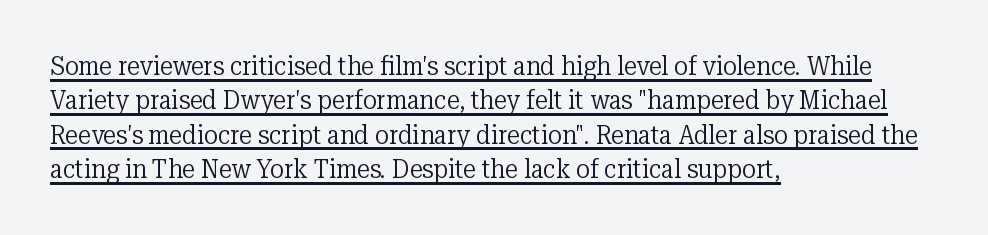
A quiet, ordinary-to-light weight characterises the typeface. Students, observe: this is what conventionally led text looks like. If you drew a line through each stem, it would be perfectly vertical. The ragged edge is on the right, which tells us the setting is flush left.
